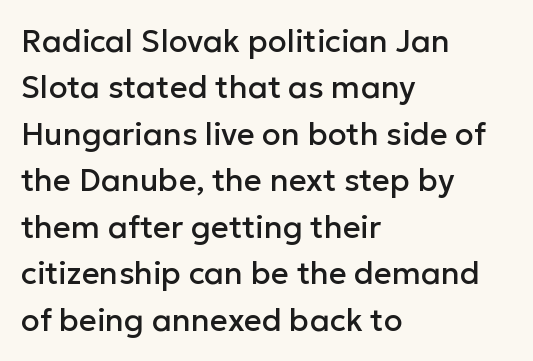
Q: Is the text italic (slanted)? A: No, it is upright.
Q: Is the typeface a serif or a sans-serif typeface? A: Sans-serif.
Q: Is the text underlined? A: No.
Q: How is the paragraph aligned? A: Left-aligned.
Q: Is the spacing between letters normal or unusually wide? A: Normal.
Q: Is the spacing between lines tight, normal or loose? A: Normal.
Q: Width (condensed, normal, or wide)? A: Normal.
Q: Stroke contrast? A: Low.
Q: x-height? A: Medium.
Q: Monospaced? A: No.
